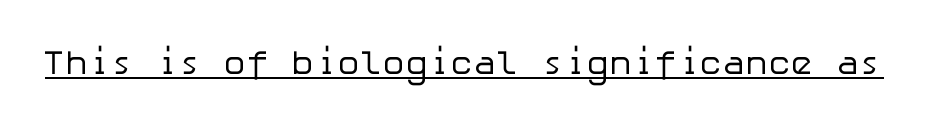
{"serif": "no", "italic": "no", "bold": "no", "weight": "regular", "width": "normal", "stroke_contrast": "low", "x_height": "medium", "underline": "yes", "letter_spacing": "normal", "letter_spacing_em": 0.0, "glyph_px": 34}
